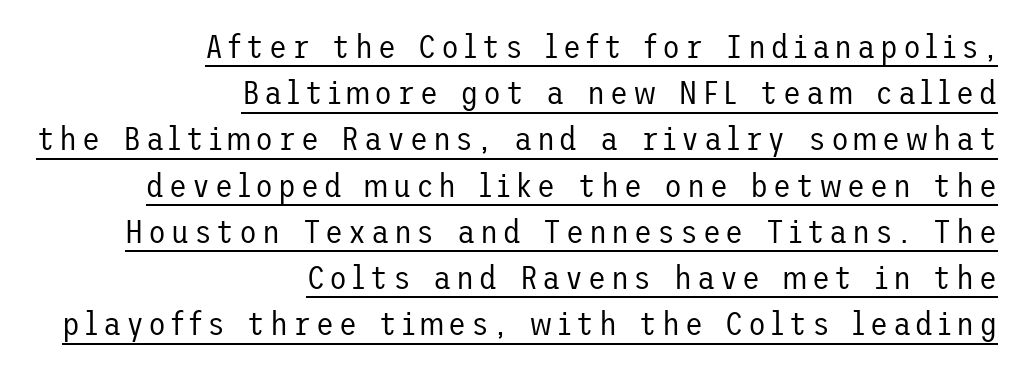
This block has exactly the height ordinary leading produces. Layout note: lines flush right. The letterforms sit at book weight or below. Is this a sans? Yes — the strokes have no serifs. Designer's note — italics off, roman on.
